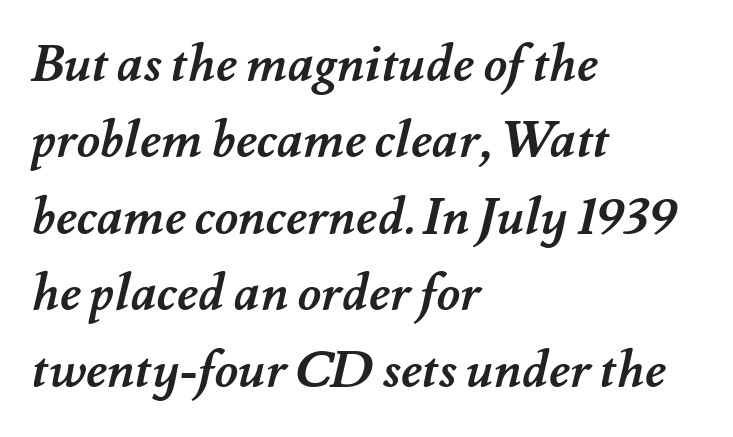
The zone under the glyphs is completely vacant. What's the leading like? Ordinary, nothing unusual. There is no visible air inserted between adjacent glyphs. This is heavy type, rendered in bold. The passage shown is typed in a proportional face where columns would drift.
